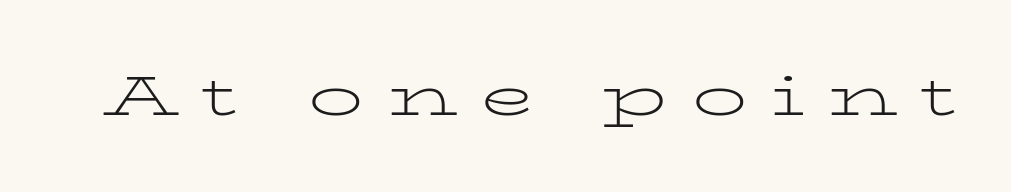
The image shows 55 px light, wide serif type, upright; set unusually wide letter spacing (+0.41 em), not underlined; low stroke contrast and a medium x-height.
